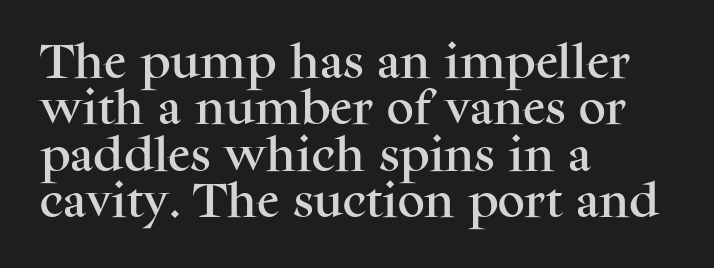
Q: Is the text italic (slanted)? A: No, it is upright.
Q: Is the typeface a serif or a sans-serif typeface? A: Serif.
Q: Is the text underlined? A: No.
Q: How is the paragraph aligned? A: Left-aligned.
Q: Is the spacing between letters normal or unusually wide? A: Normal.
Q: Width (condensed, normal, or wide)? A: Normal.
Q: Stroke contrast? A: Medium.
Q: x-height? A: Medium.
Q: Monospaced? A: No.
